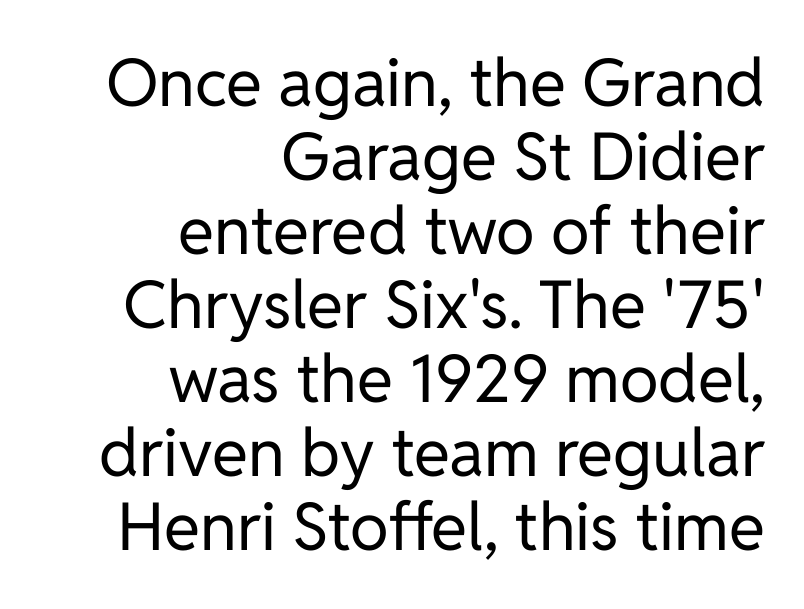
Every stem runs plumb, perpendicular to the baseline. If you measured baseline to baseline, you'd find a short distance. Is the stroke heavy? The answer is a plain regular-or-lighter. The letterforms sit shoulder to shoulder at normal distance. Unmarked baselines from the first word to the last.
